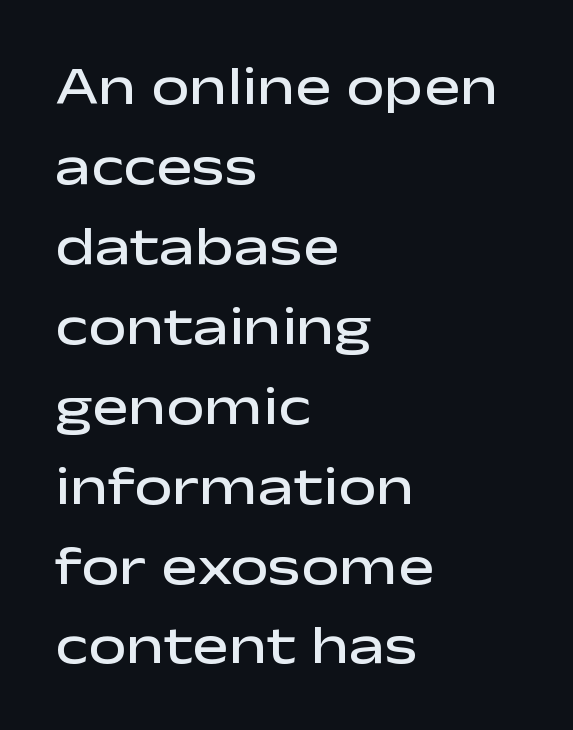
{"serif": "no", "italic": "no", "bold": "semi", "weight": "semibold", "width": "wide", "stroke_contrast": "low", "x_height": "medium", "monospaced": "no", "underline": "no", "align": "left", "line_spacing": "normal", "line_spacing_ratio": 1.48, "letter_spacing": "normal", "letter_spacing_em": 0.0, "glyph_px": 54}
